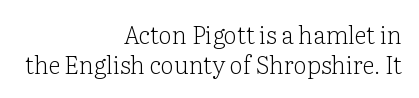
The image shows 24 px text type, upright; set right-aligned, line spacing 1.23x, normal letter spacing, not underlined.
